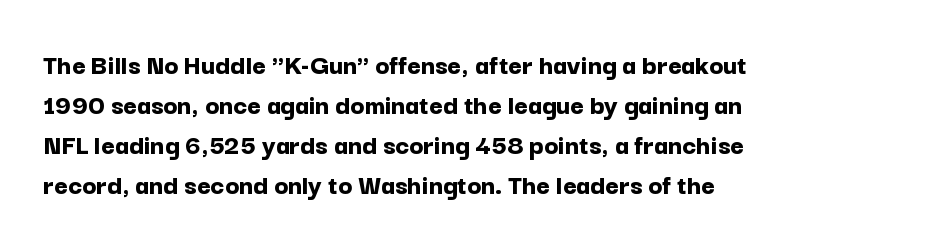
{"serif": "no", "italic": "no", "bold": "yes", "weight": "bold", "width": "normal", "stroke_contrast": "low", "x_height": "medium", "monospaced": "no", "underline": "no", "align": "left", "line_spacing": "normal", "line_spacing_ratio": 1.38, "letter_spacing": "normal", "letter_spacing_em": 0.0, "glyph_px": 29}
